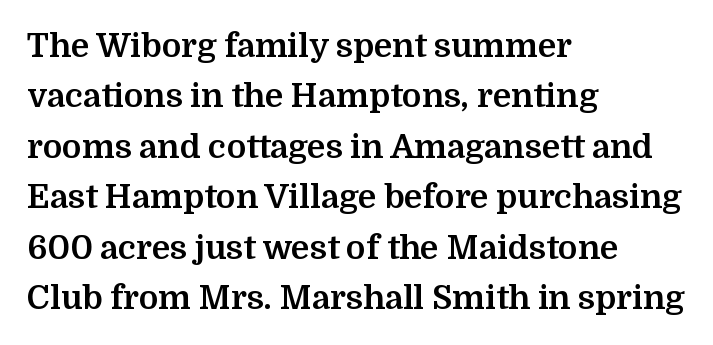
{"serif": "yes", "italic": "no", "bold": "yes", "weight": "bold", "width": "normal", "stroke_contrast": "medium", "x_height": "medium", "monospaced": "no", "underline": "no", "align": "left", "line_spacing": "normal", "line_spacing_ratio": 1.53, "letter_spacing": "normal", "letter_spacing_em": 0.0, "glyph_px": 33}
